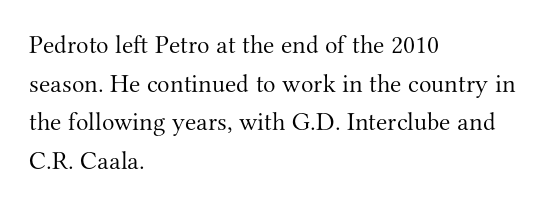
{"italic": "no", "bold": "no", "underline": "no", "align": "left", "line_spacing": "normal", "line_spacing_ratio": 1.49, "letter_spacing": "normal", "letter_spacing_em": 0.0, "glyph_px": 26}
